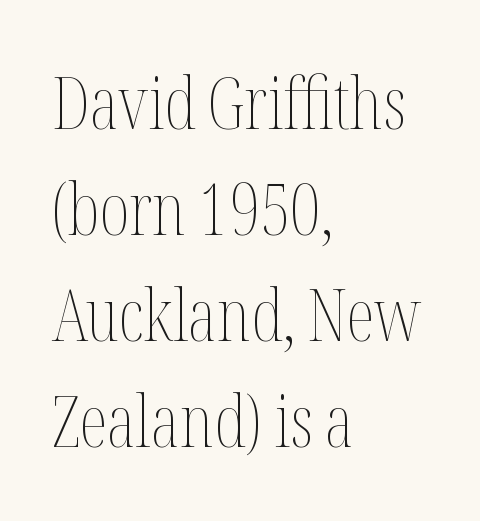
{"italic": "no", "bold": "no", "weight": "thin", "width": "condensed", "stroke_contrast": "medium", "x_height": "medium", "monospaced": "no", "underline": "no", "align": "left", "line_spacing": "normal", "line_spacing_ratio": 1.47, "letter_spacing": "normal", "letter_spacing_em": 0.0, "glyph_px": 72}
